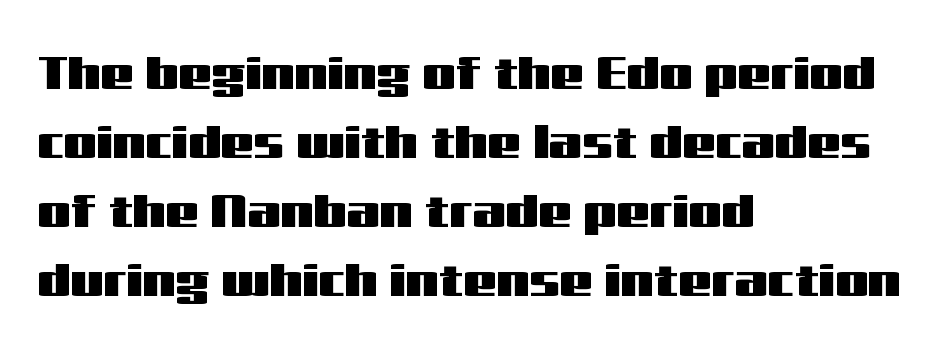
Is the letter spacing exaggerated? No — it looks like the ordinary default. A typesetter would call this proportional, since set widths differ per character. You can tell from the bare stems that sans-serif type was used. Quick note: underline off. Is there any slant? The stems are plumb.
